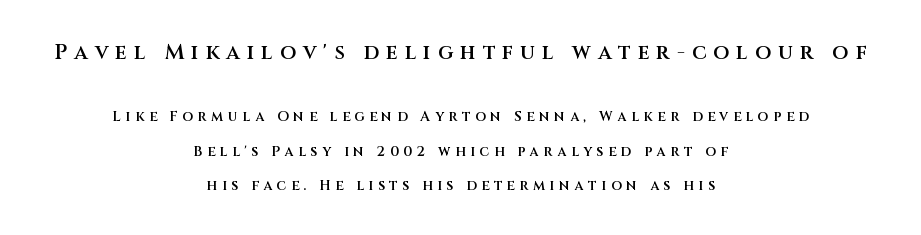
Notice how the passage keeps no hard edge, just a central spine. The designer dialed line spacing up above the default. Look at the tracking — it's clearly loosened, letters drifting apart. Underline: absent. Every letter is mildly thick-stroked: semibold rather than bold. Does the lettering tilt? It doesn't — this is upright.
